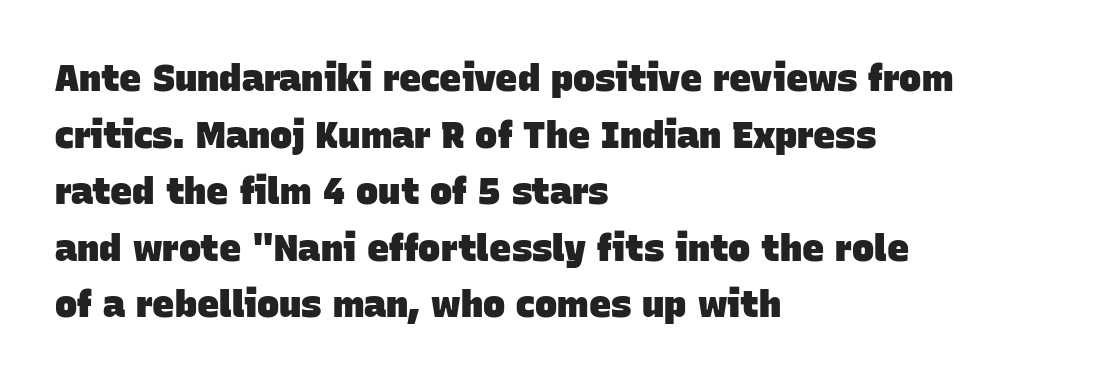
The image shows 37 px heavy sans-serif type; set left-aligned, normal line spacing (1.53x), normal letter spacing, not underlined; low stroke contrast and a large x-height.
